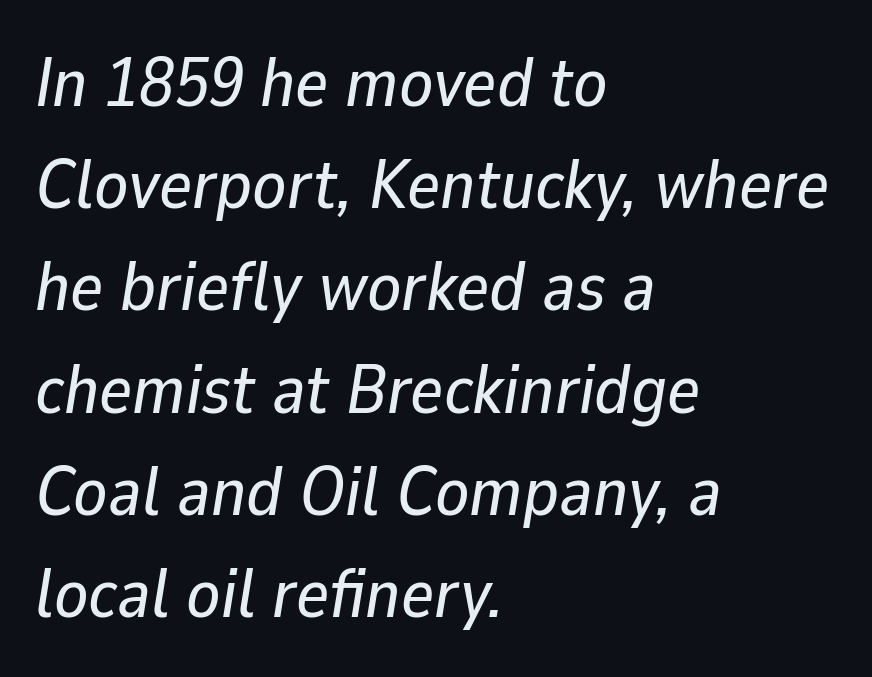
The image shows 70 px text type, italic (leaning right); set left-aligned, normal line spacing (1.46x), normal letter spacing, not underlined; low stroke contrast and a medium x-height.
